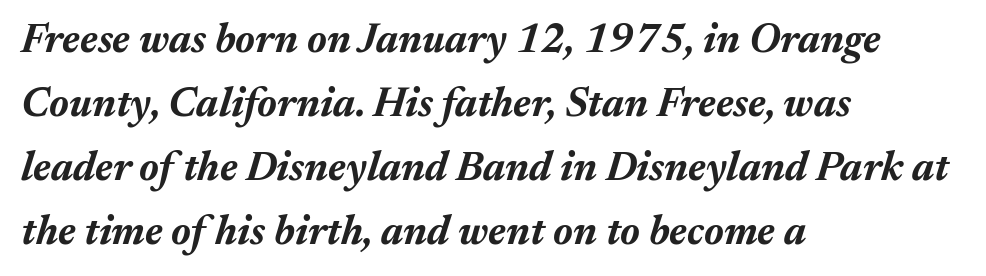
Q: Is the text bold? A: Yes.
Q: Is the text italic (slanted)? A: Yes, it leans right by about 17 degrees.
Q: Is the text underlined? A: No.
Q: How is the paragraph aligned? A: Left-aligned.
Q: Is the spacing between letters normal or unusually wide? A: Normal.
Q: Is the spacing between lines tight, normal or loose? A: Normal.
Q: Width (condensed, normal, or wide)? A: Normal.
Q: Stroke contrast? A: Medium.
Q: x-height? A: Medium.
Q: Monospaced? A: No.
